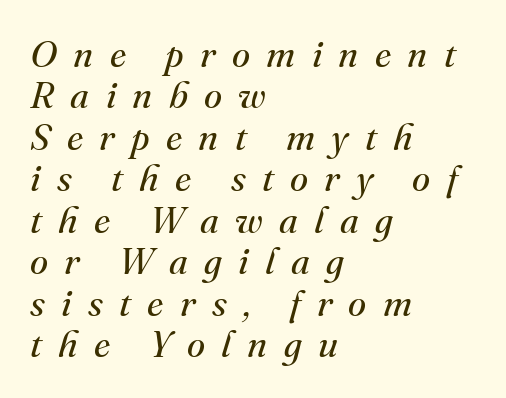
Q: Is the text bold? A: No.
Q: Is the text italic (slanted)? A: Yes, it leans right by about 16 degrees.
Q: Is the typeface a serif or a sans-serif typeface? A: Serif.
Q: Is the text underlined? A: No.
Q: How is the paragraph aligned? A: Left-aligned.
Q: Is the spacing between letters normal or unusually wide? A: Unusually wide.
Q: Is the spacing between lines tight, normal or loose? A: Tight.
Q: Width (condensed, normal, or wide)? A: Normal.
Q: Stroke contrast? A: Medium.
Q: x-height? A: Small.
Q: Monospaced? A: No.
